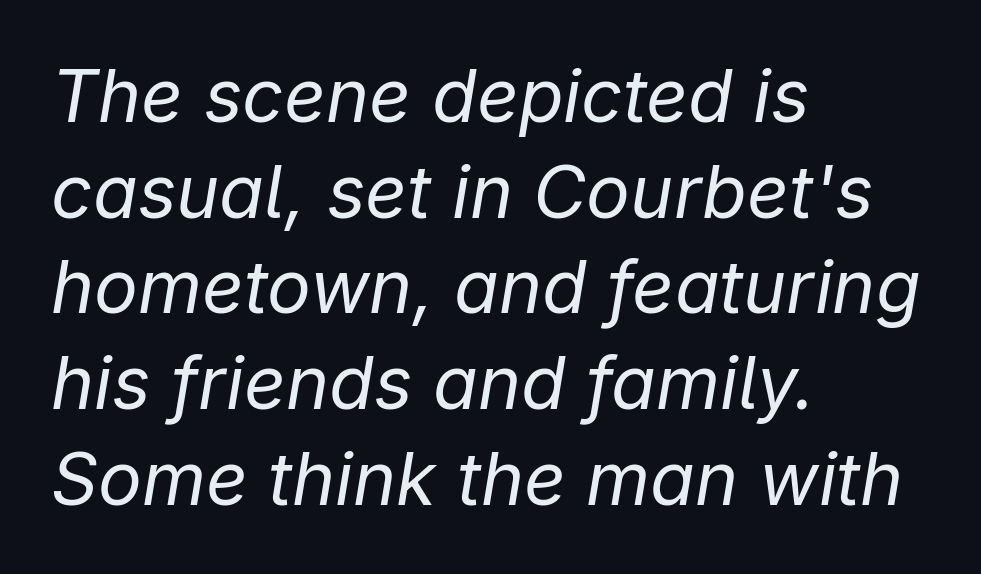
The image shows 73 px regular-weight type, italic (leaning right); set left-aligned, normal line spacing (1.31x), normal letter spacing, not underlined; low stroke contrast and a medium x-height.
